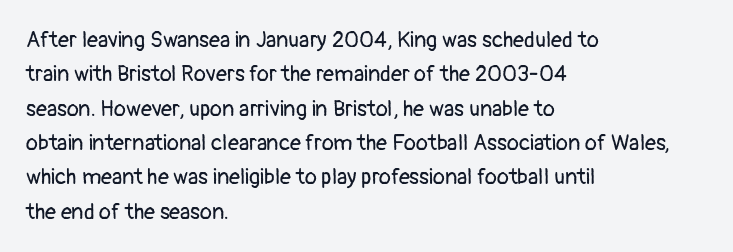
The specimen reads as upright at a glance. Is the stroke heavy? The answer is a plain regular-or-lighter. Clear beneath every line of the passage. Notice how descenders clear the ascenders below comfortably — that's standard leading.
